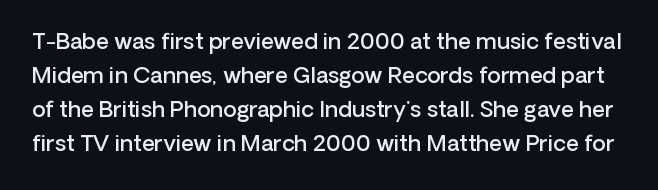
Weight check: semibold — heavier than regular, not quite bold. Spacing between characters is what you'd get straight out of the box. Underlining? Definitely not there. In terms of posture, this sample is upright.
